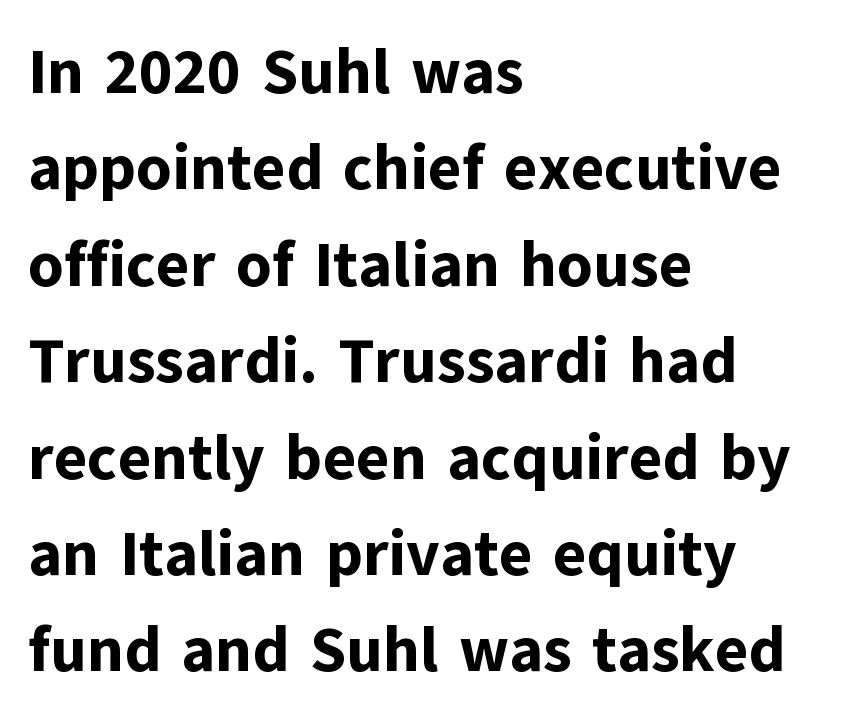
The image shows 63 px bold sans-serif type, upright; set left-aligned, normal line spacing (1.53x), normal letter spacing, not underlined; low stroke contrast and a medium x-height.
